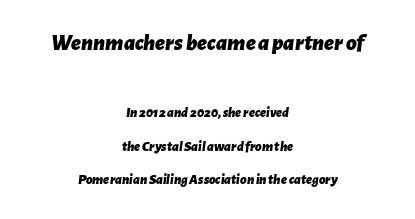
Q: Is the text bold? A: Yes.
Q: Is the text italic (slanted)? A: Yes, it leans right by about 7 degrees.
Q: Is the text underlined? A: No.
Q: How is the paragraph aligned? A: Centered.
Q: Is the spacing between letters normal or unusually wide? A: Normal.
Q: Is the spacing between lines tight, normal or loose? A: Loose.
Q: Which block of text is set in a larger size, the first (top) or the second (bottom)? A: The first (top) one.
